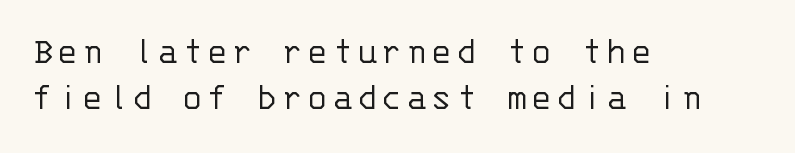
{"serif": "no", "italic": "no", "bold": "no", "weight": "light", "width": "normal", "stroke_contrast": "low", "x_height": "large", "monospaced": "yes", "underline": "no", "align": "left", "line_spacing_ratio": 1.18, "glyph_px": 39}
